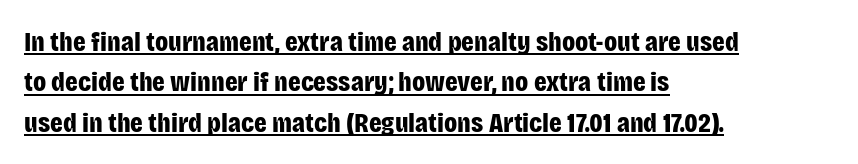
On the weight axis this lands at bold, roughly 700. Default kerning and tracking; the words read as compact shapes. Glance below the letters and you will spot a drawn line. The passage shown stacks its lines at a standard gap. Stroke terminals: plain, sans-serif.
